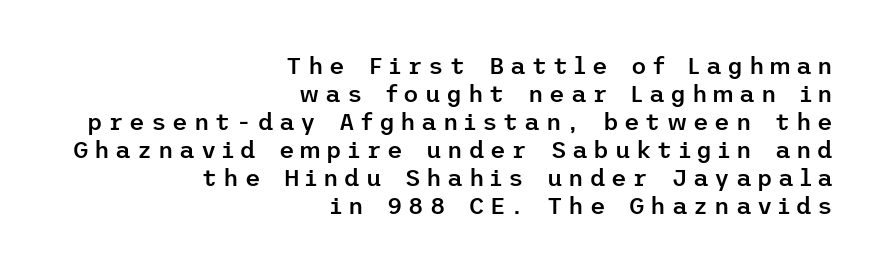
{"italic": "no", "bold": "semi", "underline": "no", "align": "right", "line_spacing_ratio": 1.17, "letter_spacing": "wide", "letter_spacing_em": 0.24, "glyph_px": 24}
